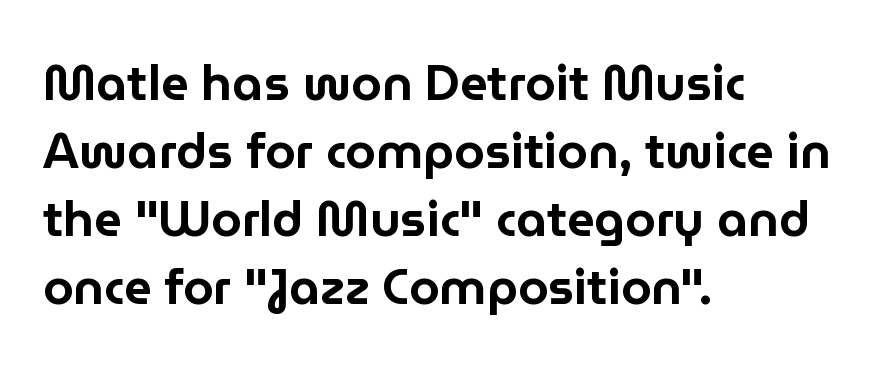
The image shows 49 px sans-serif type, upright; set left-aligned, normal line spacing (1.39x), normal letter spacing, not underlined; low stroke contrast and a medium x-height.
